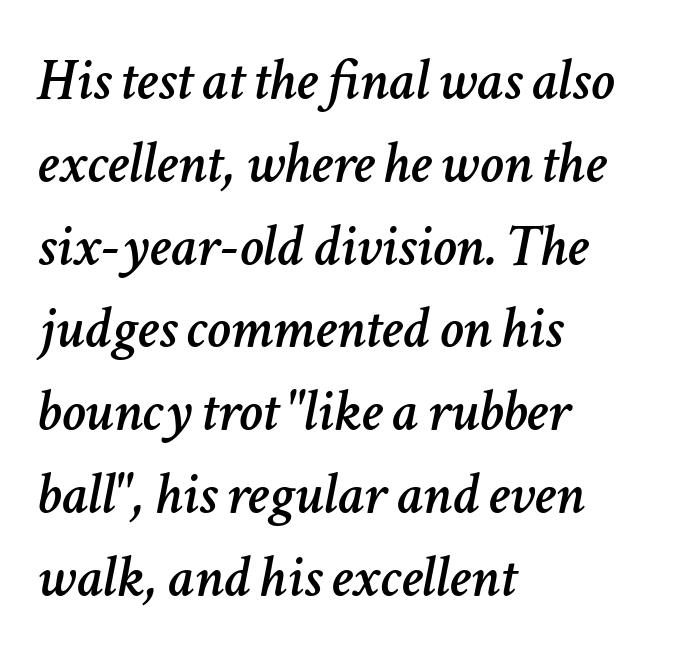
{"italic": "yes", "lean": "right", "slant_degrees": 11, "width": "normal", "stroke_contrast": "low", "x_height": "medium", "monospaced": "no", "underline": "no", "align": "left", "line_spacing": "normal", "line_spacing_ratio": 1.38, "letter_spacing": "normal", "letter_spacing_em": 0.0, "glyph_px": 60}
